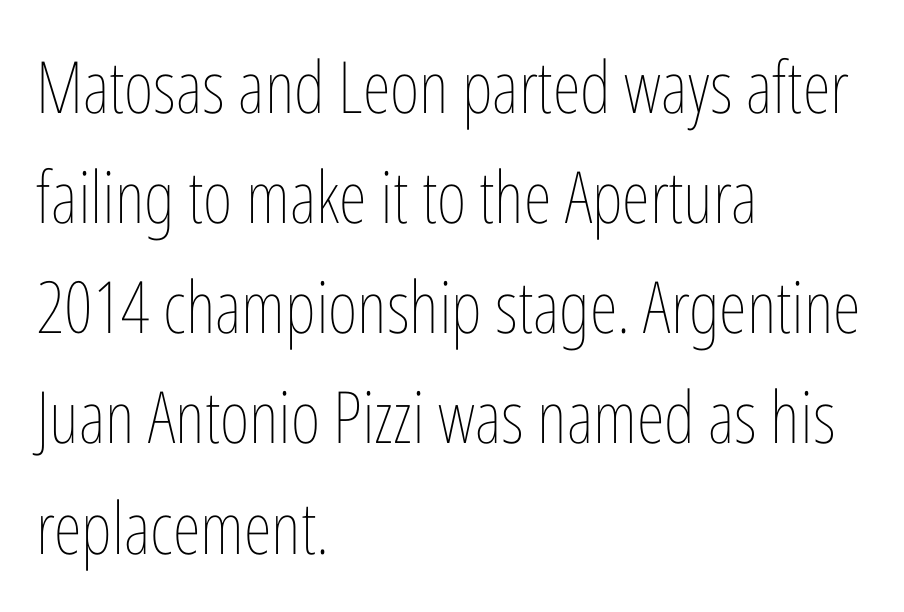
{"italic": "no", "bold": "no", "weight": "thin", "width": "condensed", "stroke_contrast": "low", "x_height": "medium", "monospaced": "no", "underline": "no", "align": "left", "line_spacing": "normal", "line_spacing_ratio": 1.53, "letter_spacing": "normal", "letter_spacing_em": 0.0, "glyph_px": 72}
